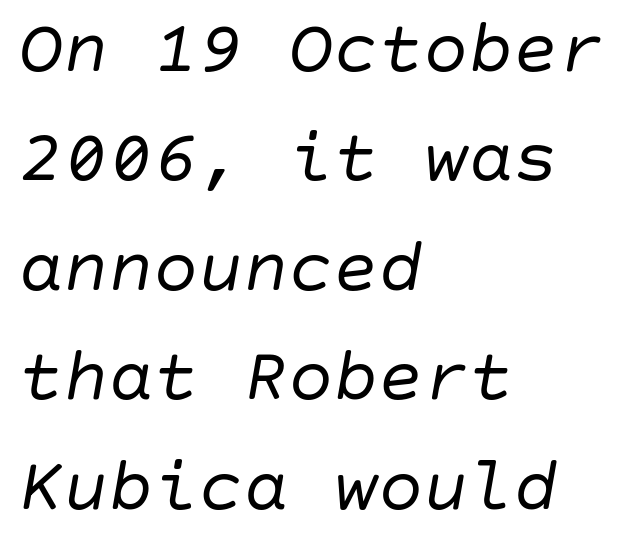
Quick note: underline off. The lines are quadded left. Regular leading. Nothing unusual about the tracking: characters are spaced as the font intends. Weight: regular or lighter. An italicized treatment has been applied to the whole sample.
